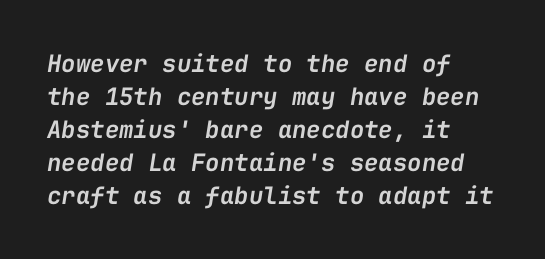
Q: Is the text bold? A: Semi-bold.
Q: Is the text italic (slanted)? A: Yes, it leans right by about 9 degrees.
Q: Is the text underlined? A: No.
Q: How is the paragraph aligned? A: Left-aligned.
Q: Is the spacing between letters normal or unusually wide? A: Normal.
Q: Is the spacing between lines tight, normal or loose? A: Normal.
